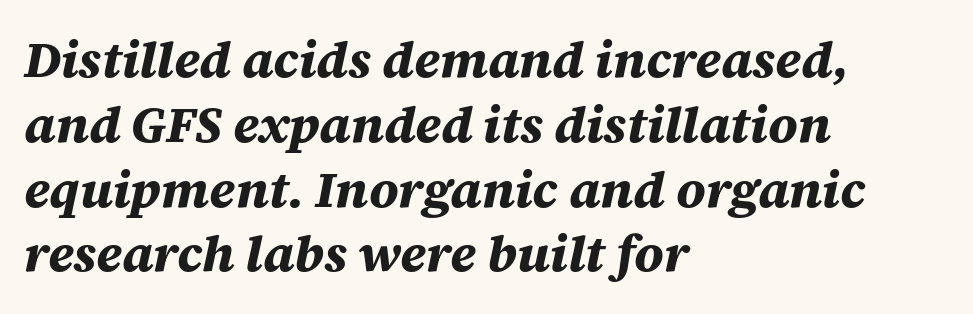
The image shows 51 px bold type, italic (leaning right); set left-aligned, normal line spacing (1.27x), normal letter spacing, not underlined; medium stroke contrast and a large x-height.
